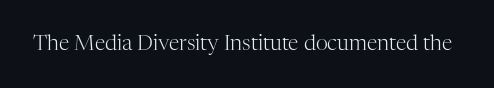
{"italic": "no", "bold": "no", "underline": "no", "letter_spacing": "normal", "letter_spacing_em": 0.0, "glyph_px": 21}
